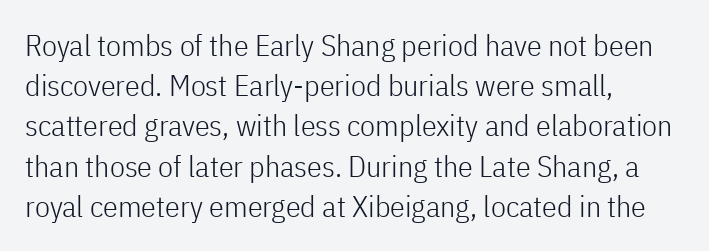
{"serif": "no", "italic": "no", "bold": "no", "weight": "light", "width": "condensed", "stroke_contrast": "low", "x_height": "medium", "monospaced": "no", "underline": "no", "align": "left", "line_spacing": "normal", "line_spacing_ratio": 1.34, "letter_spacing": "normal", "letter_spacing_em": 0.0, "glyph_px": 30}
